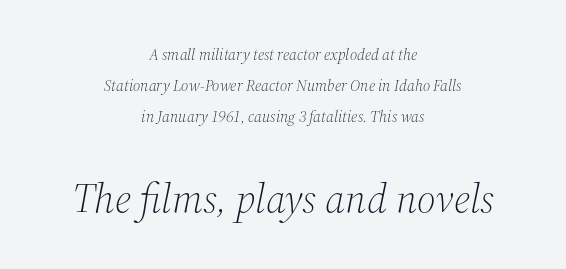
{"serif": "yes", "italic": "yes", "lean": "right", "slant_degrees": 12, "bold": "no", "weight": "light", "width": "normal", "stroke_contrast": "medium", "x_height": "medium", "monospaced": "no", "underline": "no", "align": "center", "line_spacing": "loose", "line_spacing_ratio": 1.94, "letter_spacing": "normal", "letter_spacing_em": 0.0, "larger_block": "second", "size_ratio": 2.56, "glyph_px": 41}
